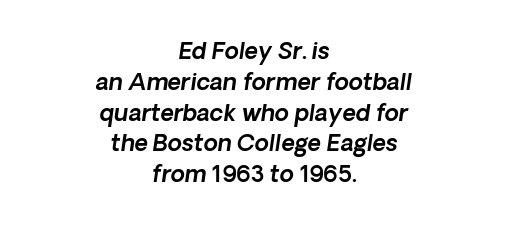
Q: Is the text italic (slanted)? A: Yes, it leans right by about 8 degrees.
Q: Is the text underlined? A: No.
Q: How is the paragraph aligned? A: Centered.
Q: Is the spacing between letters normal or unusually wide? A: Normal.
Q: Is the spacing between lines tight, normal or loose? A: Normal.
